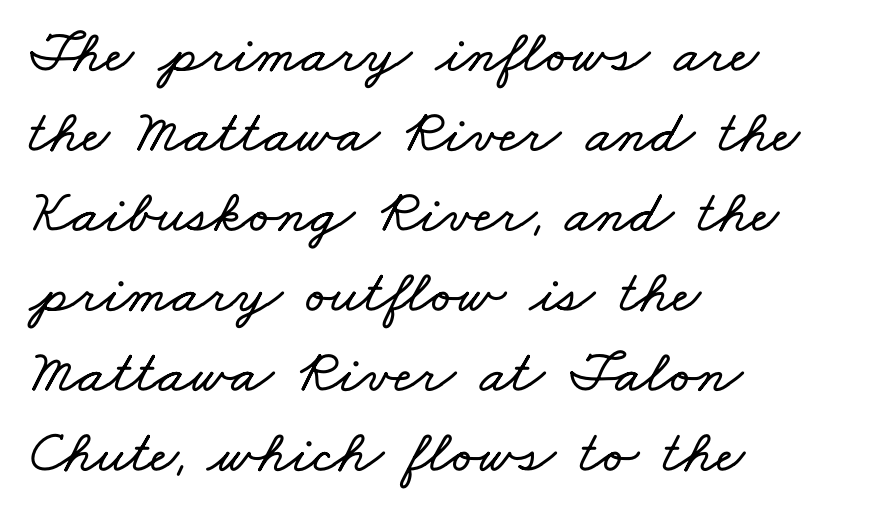
{"width": "wide", "stroke_contrast": "low", "x_height": "small", "monospaced": "no", "underline": "no", "align": "left", "line_spacing": "normal", "line_spacing_ratio": 1.31, "letter_spacing": "normal", "letter_spacing_em": 0.0, "glyph_px": 61}
